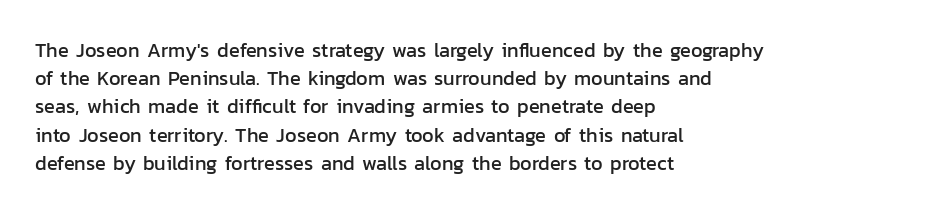
Quick note: interline space is typical. Layout note: lines flush left. The tracking reads as untouched default to a designer's eye. The passage shown is not underscored anywhere. The type sits square on the baseline with zero lean.
